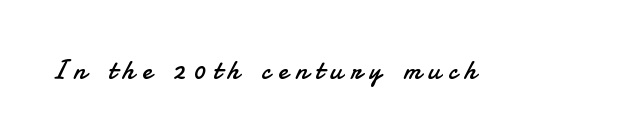
The image shows 27 px text type; set unusually wide letter spacing (+0.29 em), not underlined.
